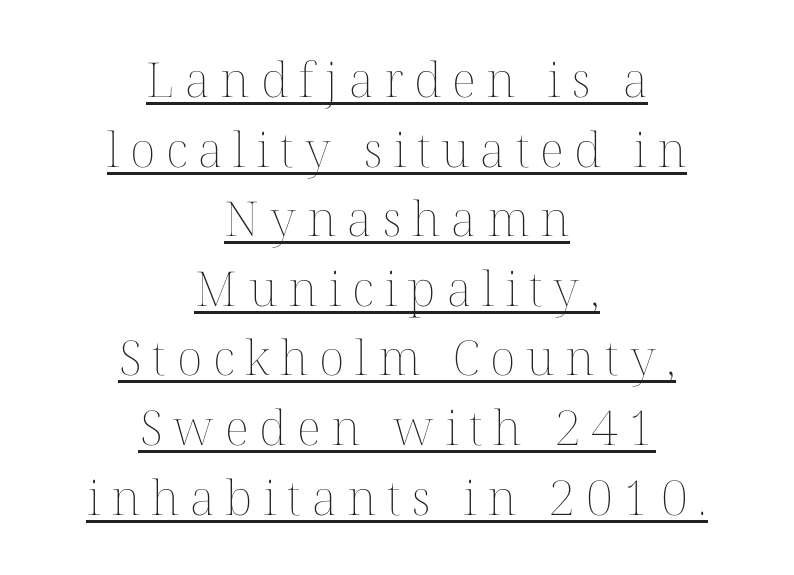
Do the letters lean? They stand straight. These lines are rendered in a variable-pitch font. Honestly, the row spacing looks completely unremarkable. Layout note: lines centered. Has an underline been added? It has. This is not heavy type; no bold has been used.
